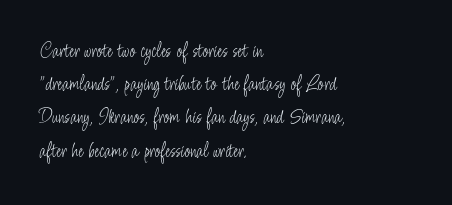
Q: Is the text bold? A: No.
Q: Is the text italic (slanted)? A: Yes.
Q: Is the text underlined? A: No.
Q: How is the paragraph aligned? A: Left-aligned.
Q: Is the spacing between letters normal or unusually wide? A: Normal.
Q: Is the spacing between lines tight, normal or loose? A: Normal.
